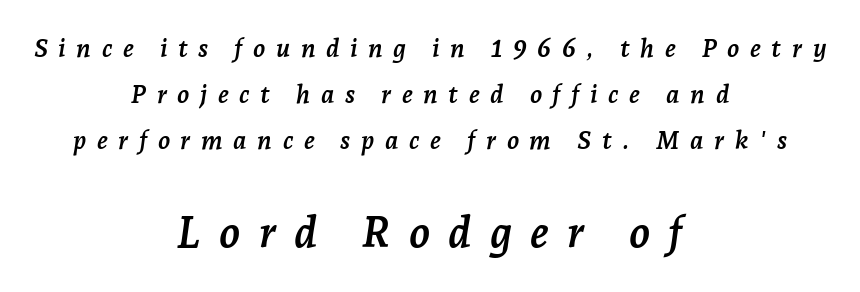
{"serif": "yes", "italic": "yes", "lean": "right", "slant_degrees": 7, "bold": "yes", "weight": "semibold", "width": "normal", "stroke_contrast": "low", "x_height": "medium", "monospaced": "no", "underline": "no", "align": "center", "line_spacing_ratio": 1.85, "letter_spacing": "wide", "letter_spacing_em": 0.42, "larger_block": "second", "size_ratio": 1.72, "glyph_px": 43}
